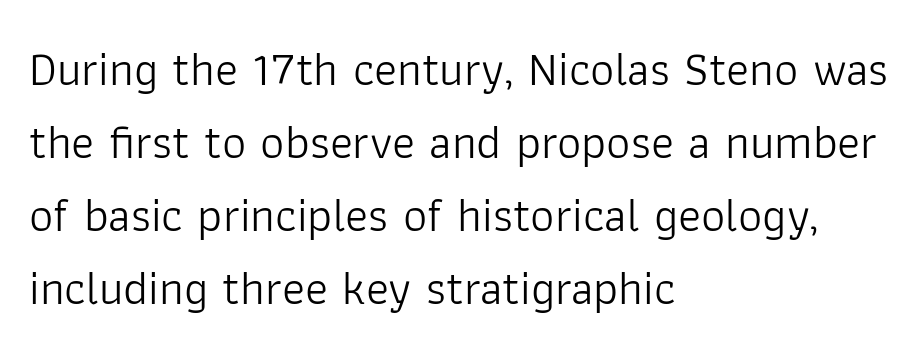
{"serif": "no", "italic": "no", "bold": "no", "weight": "light", "width": "normal", "stroke_contrast": "low", "x_height": "medium", "monospaced": "no", "underline": "no", "align": "left", "line_spacing": "normal", "line_spacing_ratio": 1.52, "letter_spacing": "normal", "letter_spacing_em": 0.0, "glyph_px": 48}
